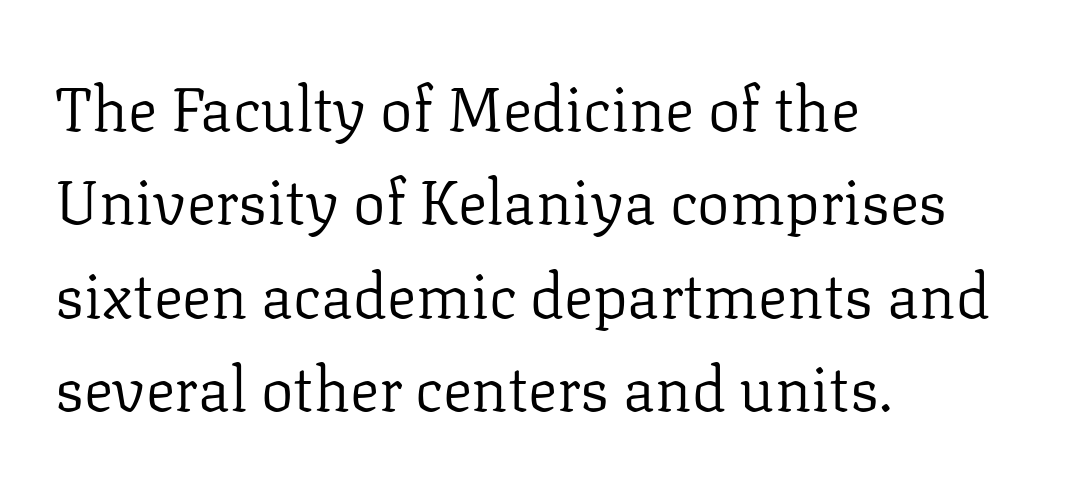
The image shows 61 px regular-weight serif type, upright; set left-aligned, normal line spacing (1.53x), normal letter spacing, not underlined; low stroke contrast and a medium x-height.
